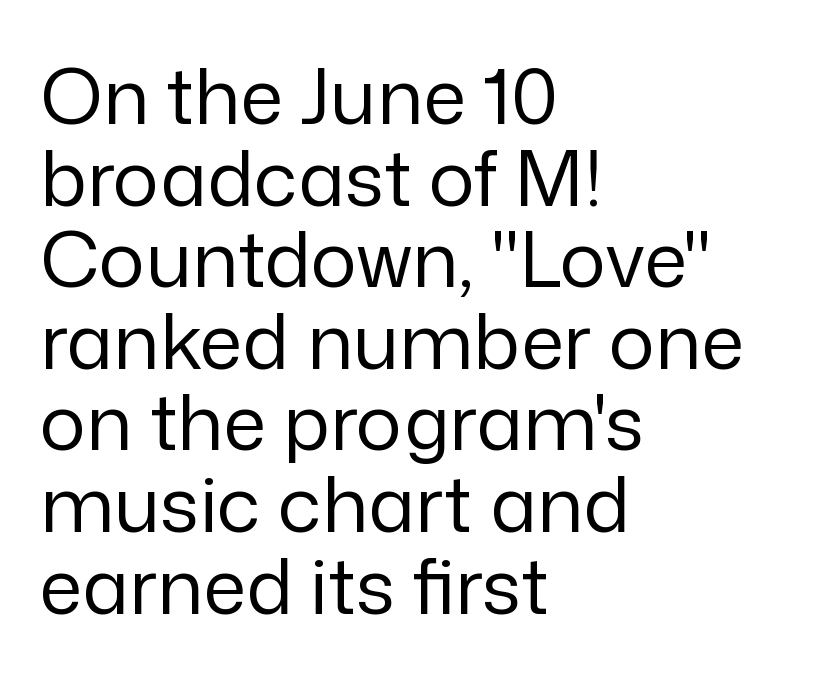
The letterforms sit shoulder to shoulder at normal distance. What kind of face is this? One without serifs — a sans. Leftover space on each line is placed entirely after the last word. A typesetter would call this proportional, since set widths differ per character.
